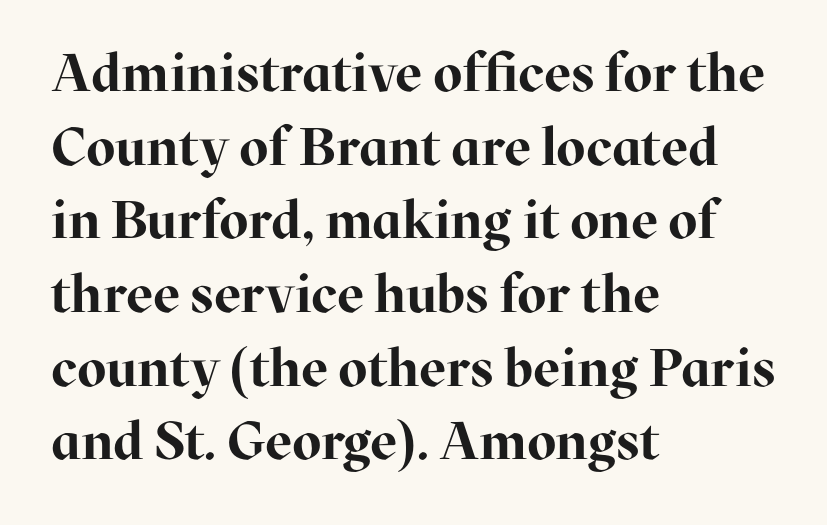
The leading is moderate, giving the passage an even texture. Do the characters align in a grid? No, the font is proportional. Little horizontal feet cap the strokes, marking this as serif type. A student would call this left alignment; a typographer would say flush left, rag right. Ascenders rise straight up at ninety degrees. The space directly below the letters is spotless.
